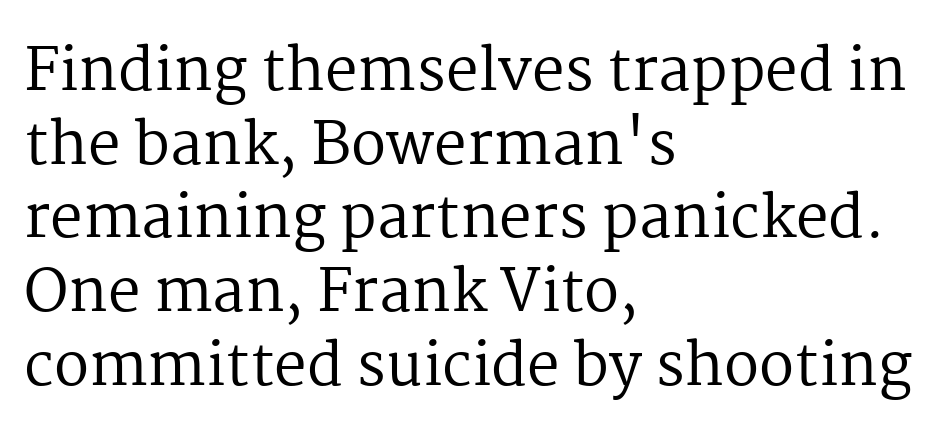
{"serif": "yes", "italic": "no", "bold": "no", "weight": "regular", "width": "normal", "stroke_contrast": "medium", "x_height": "medium", "monospaced": "no", "underline": "no", "align": "left", "line_spacing": "normal", "line_spacing_ratio": 1.27, "letter_spacing": "normal", "letter_spacing_em": 0.0, "glyph_px": 58}
